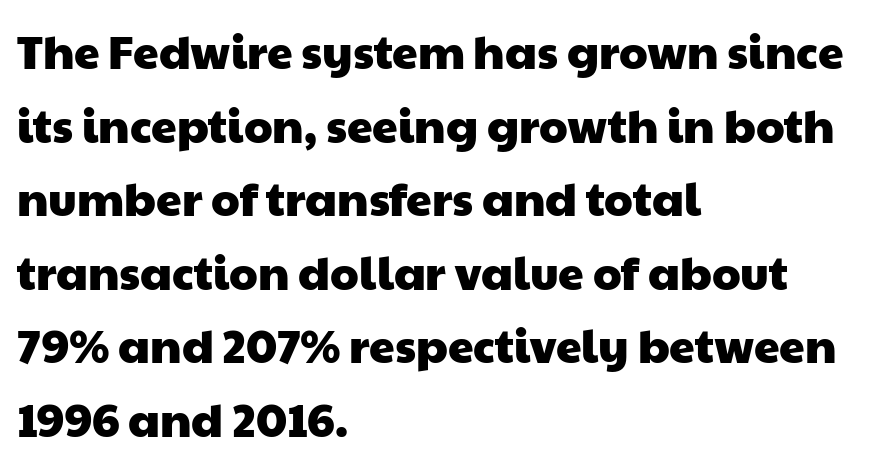
Q: Is the typeface a serif or a sans-serif typeface? A: Sans-serif.
Q: Is the text underlined? A: No.
Q: How is the paragraph aligned? A: Left-aligned.
Q: Is the spacing between letters normal or unusually wide? A: Normal.
Q: Is the spacing between lines tight, normal or loose? A: Normal.
Q: Width (condensed, normal, or wide)? A: Wide.
Q: Stroke contrast? A: Low.
Q: x-height? A: Medium.
Q: Monospaced? A: No.
